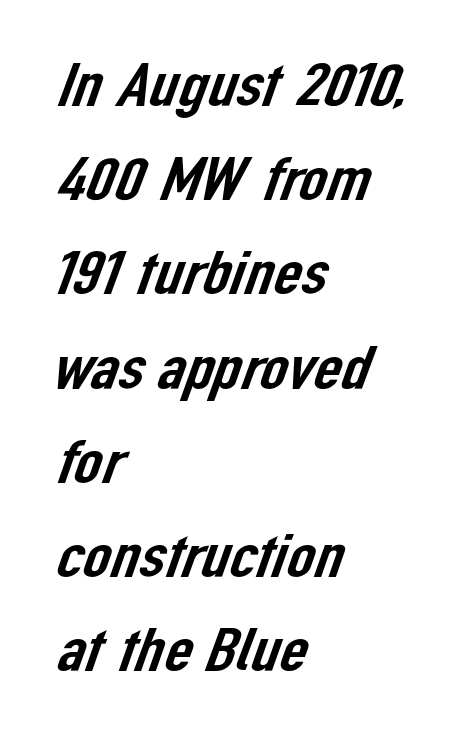
Q: Is the typeface a serif or a sans-serif typeface? A: Sans-serif.
Q: Is the text underlined? A: No.
Q: How is the paragraph aligned? A: Left-aligned.
Q: Is the spacing between letters normal or unusually wide? A: Normal.
Q: Is the spacing between lines tight, normal or loose? A: Normal.
Q: Width (condensed, normal, or wide)? A: Normal.
Q: Stroke contrast? A: Low.
Q: x-height? A: Medium.
Q: Monospaced? A: No.
